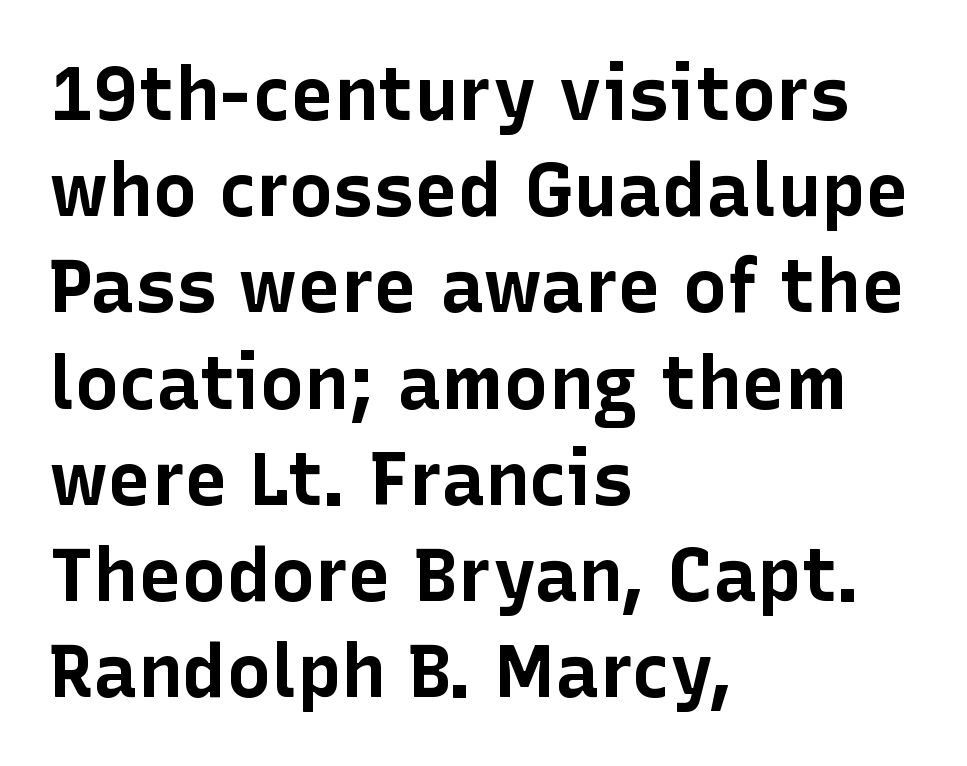
{"serif": "no", "italic": "no", "bold": "yes", "weight": "bold", "width": "normal", "stroke_contrast": "low", "x_height": "medium", "monospaced": "no", "underline": "no", "align": "left", "line_spacing": "normal", "line_spacing_ratio": 1.3, "letter_spacing": "normal", "letter_spacing_em": 0.0, "glyph_px": 74}
